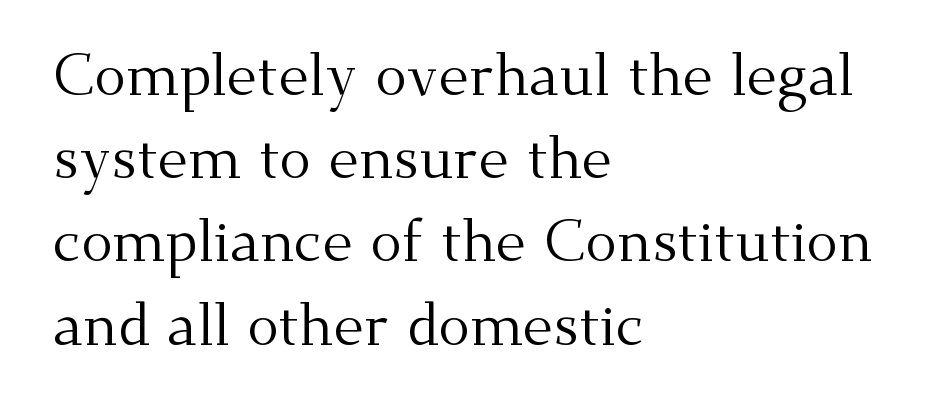
Q: Is the text bold? A: No.
Q: Is the text italic (slanted)? A: No, it is upright.
Q: Is the typeface a serif or a sans-serif typeface? A: Serif.
Q: Is the text underlined? A: No.
Q: How is the paragraph aligned? A: Left-aligned.
Q: Is the spacing between letters normal or unusually wide? A: Normal.
Q: Is the spacing between lines tight, normal or loose? A: Normal.
Q: Width (condensed, normal, or wide)? A: Normal.
Q: Stroke contrast? A: Medium.
Q: x-height? A: Small.
Q: Monospaced? A: No.
